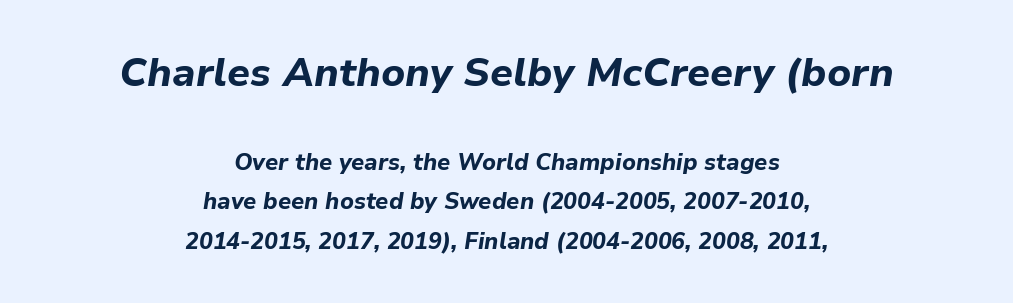
The image shows 40 px bold type, italic (leaning right); set centered, line spacing 1.72x, normal letter spacing, not underlined; the first (top) block is 1.74x larger; low stroke contrast and a medium x-height.
